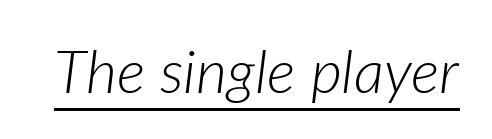
The image shows 60 px light type, italic (leaning right); set normal letter spacing, underlined; low stroke contrast and a medium x-height.
